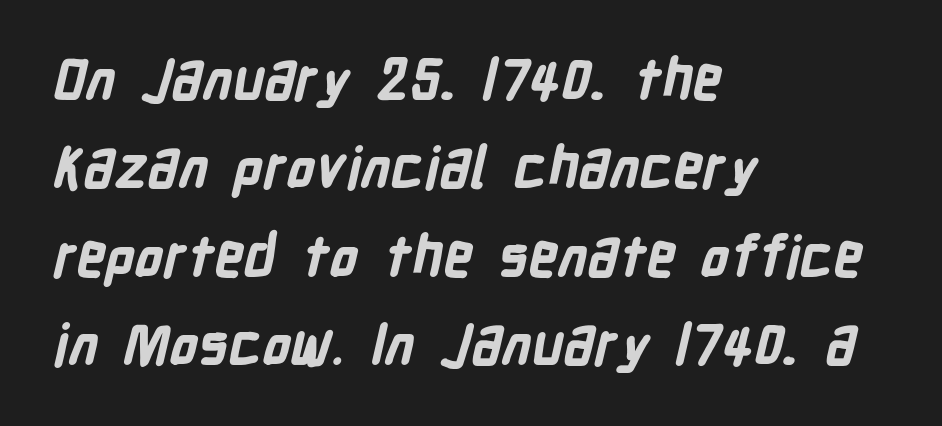
{"serif": "no", "bold": "yes", "weight": "bold", "width": "condensed", "stroke_contrast": "low", "x_height": "medium", "monospaced": "no", "underline": "no", "align": "left", "line_spacing": "normal", "line_spacing_ratio": 1.55, "letter_spacing": "normal", "letter_spacing_em": 0.0, "glyph_px": 57}
